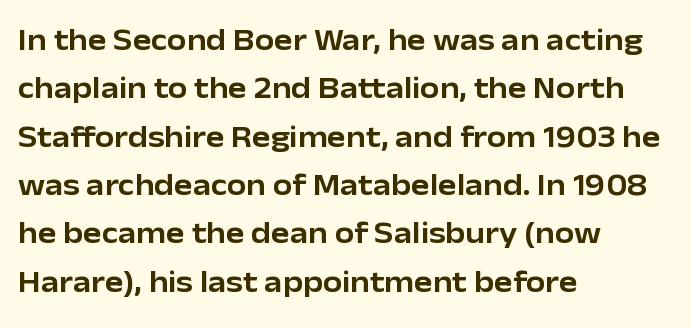
Q: Is the text italic (slanted)? A: No, it is upright.
Q: Is the typeface a serif or a sans-serif typeface? A: Sans-serif.
Q: Is the text underlined? A: No.
Q: How is the paragraph aligned? A: Left-aligned.
Q: Is the spacing between letters normal or unusually wide? A: Normal.
Q: Is the spacing between lines tight, normal or loose? A: Normal.
Q: Width (condensed, normal, or wide)? A: Normal.
Q: Stroke contrast? A: Low.
Q: x-height? A: Medium.
Q: Monospaced? A: No.
